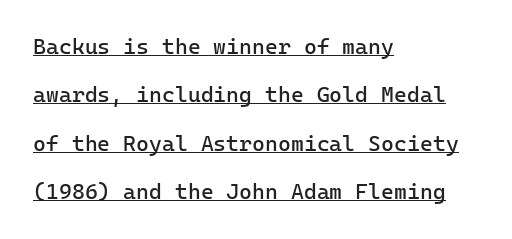
{"italic": "no", "bold": "no", "underline": "yes", "align": "left", "line_spacing": "loose", "line_spacing_ratio": 2.2, "letter_spacing": "normal", "letter_spacing_em": 0.0, "glyph_px": 22}
